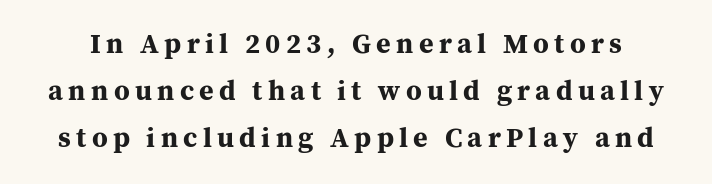
The image shows 28 px bold serif type, upright; set normal line spacing (1.67x), not underlined; medium stroke contrast and a medium x-height.
